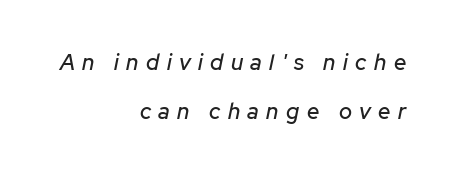
The passage shown has open, widely tracked lettering throughout. The whole block is typeset with a tilt. The foot of each line stays bare and open. Airy leading. Line ends are locked; line starts wander.
